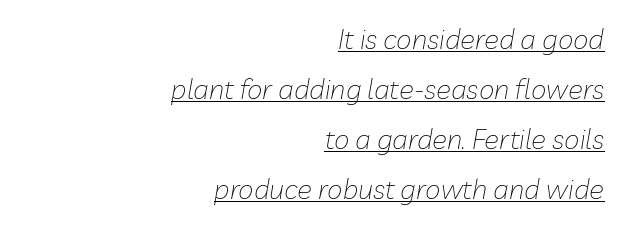
The image shows 28 px thin type, italic (leaning right); set right-aligned, line spacing 1.79x, normal letter spacing, underlined; low stroke contrast and a medium x-height.
